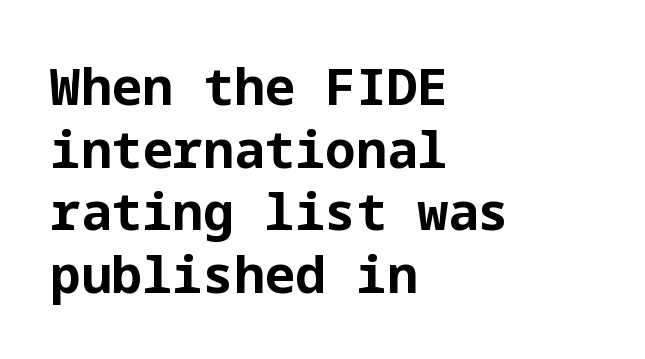
Does the weight exceed regular? Yes, all the way to bold. Letter spacing: default. Nobody drew a line under any word here. Upright lettering throughout. The characters display no serif detailing; their extremities are plain.
